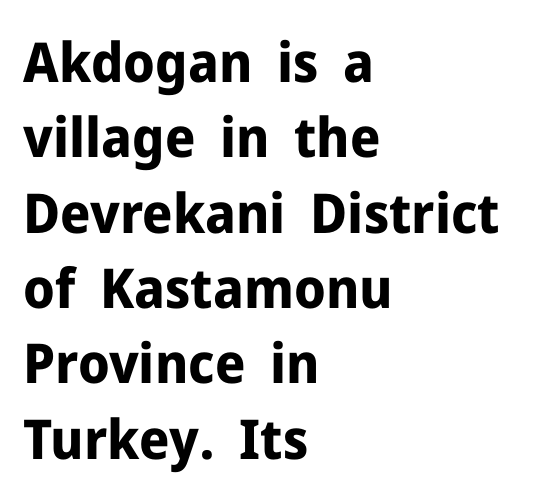
Line spacing here is normal. Rule under the text: the space is simply empty. Italic? Not at all — the glyphs are vertical. Is the letter spacing exaggerated? No — it looks like the ordinary default. The typesetter chose a ragged-right arrangement here.
